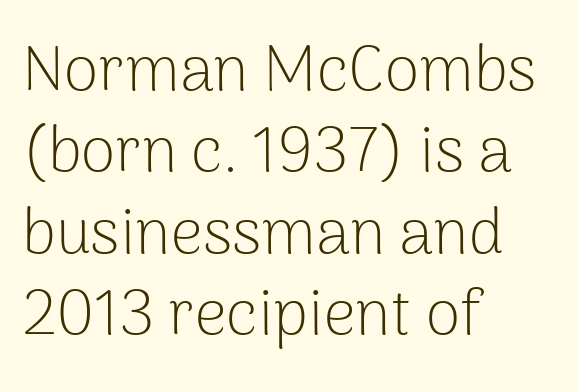
The image shows 63 px light sans-serif type, upright; set left-aligned, normal line spacing (1.29x), normal letter spacing, not underlined; low stroke contrast and a medium x-height.
